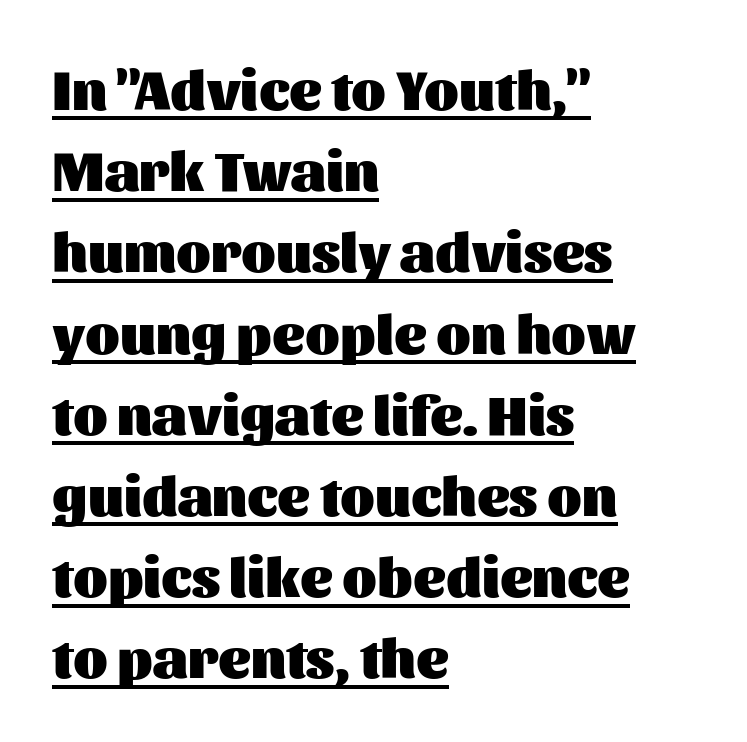
{"serif": "no", "italic": "no", "bold": "yes", "weight": "heavy", "width": "normal", "stroke_contrast": "medium", "x_height": "medium", "monospaced": "no", "underline": "yes", "align": "left", "line_spacing": "normal", "line_spacing_ratio": 1.45, "letter_spacing": "normal", "letter_spacing_em": 0.0, "glyph_px": 56}
